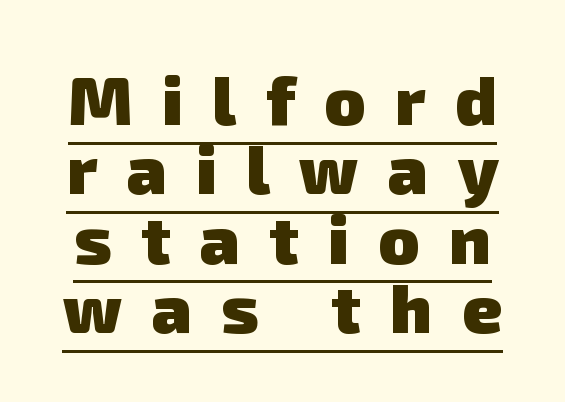
{"serif": "no", "bold": "yes", "weight": "heavy", "width": "normal", "stroke_contrast": "low", "x_height": "medium", "monospaced": "no", "underline": "yes", "line_spacing": "tight", "line_spacing_ratio": 1.02, "letter_spacing": "wide", "letter_spacing_em": 0.43, "glyph_px": 68}
